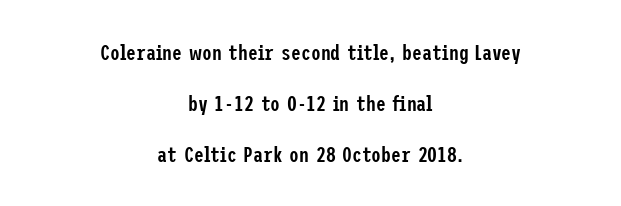
The image shows 22 px text type, upright; set centered, loose line spacing (2.31x), normal letter spacing, not underlined.
